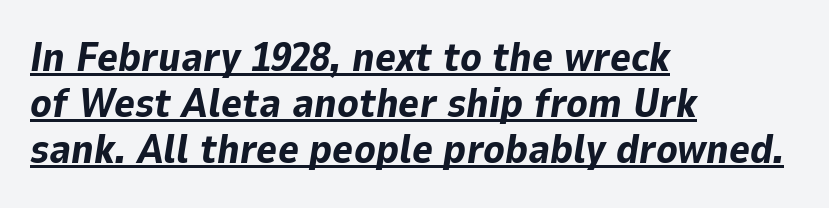
The image shows 40 px bold type, italic (leaning right); set left-aligned, tight line spacing (1.15x), normal letter spacing, underlined; low stroke contrast and a medium x-height.
